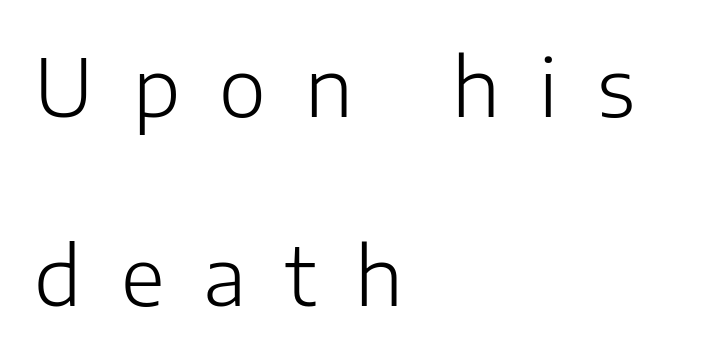
Q: Is the text bold? A: No.
Q: Is the text italic (slanted)? A: No, it is upright.
Q: Is the typeface a serif or a sans-serif typeface? A: Sans-serif.
Q: Is the text underlined? A: No.
Q: How is the paragraph aligned? A: Left-aligned.
Q: Is the spacing between letters normal or unusually wide? A: Unusually wide.
Q: Is the spacing between lines tight, normal or loose? A: Loose.
Q: Width (condensed, normal, or wide)? A: Normal.
Q: Stroke contrast? A: Low.
Q: x-height? A: Medium.
Q: Monospaced? A: No.
